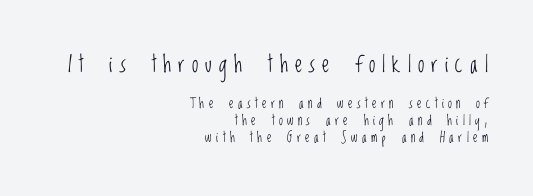
{"italic": "no", "bold": "no", "underline": "no", "align": "right", "line_spacing_ratio": 1.21, "letter_spacing": "wide", "letter_spacing_em": 0.31, "larger_block": "first", "size_ratio": 1.64, "glyph_px": 23}
